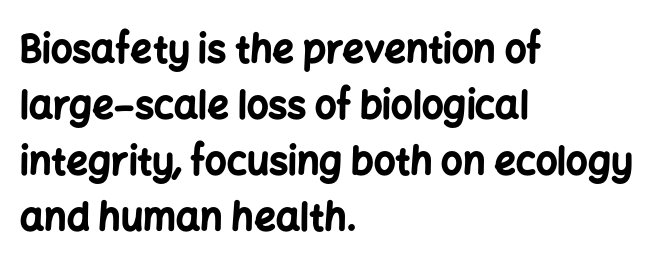
The image shows 38 px bold sans-serif type, upright; set left-aligned, normal line spacing (1.47x), normal letter spacing, not underlined; low stroke contrast and a medium x-height.
